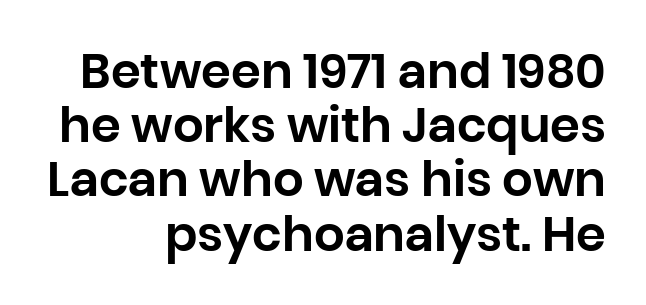
Q: Is the text italic (slanted)? A: No, it is upright.
Q: Is the typeface a serif or a sans-serif typeface? A: Sans-serif.
Q: Is the text underlined? A: No.
Q: How is the paragraph aligned? A: Right-aligned.
Q: Is the spacing between letters normal or unusually wide? A: Normal.
Q: Is the spacing between lines tight, normal or loose? A: Tight.
Q: Width (condensed, normal, or wide)? A: Normal.
Q: Stroke contrast? A: Low.
Q: x-height? A: Large.
Q: Monospaced? A: No.
